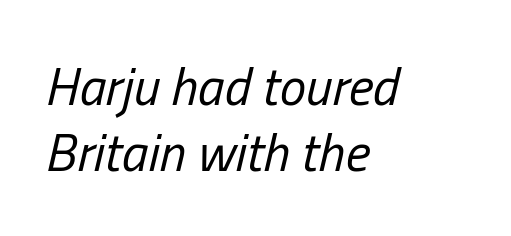
{"italic": "yes", "lean": "right", "slant_degrees": 13, "bold": "no", "weight": "regular", "width": "condensed", "stroke_contrast": "low", "x_height": "medium", "monospaced": "no", "underline": "no", "align": "left", "line_spacing_ratio": 1.24, "letter_spacing": "normal", "letter_spacing_em": 0.0, "glyph_px": 53}
